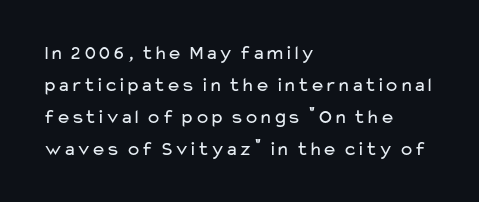
{"italic": "no", "bold": "no", "underline": "no", "align": "left", "line_spacing": "normal", "line_spacing_ratio": 1.6, "letter_spacing": "normal", "letter_spacing_em": 0.0, "glyph_px": 20}
